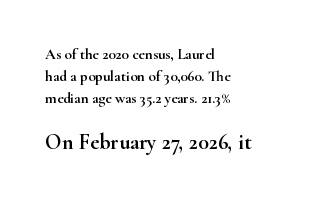
{"italic": "no", "underline": "no", "align": "left", "line_spacing": "normal", "line_spacing_ratio": 1.46, "letter_spacing": "normal", "letter_spacing_em": 0.0, "larger_block": "second", "size_ratio": 1.47, "glyph_px": 22}
